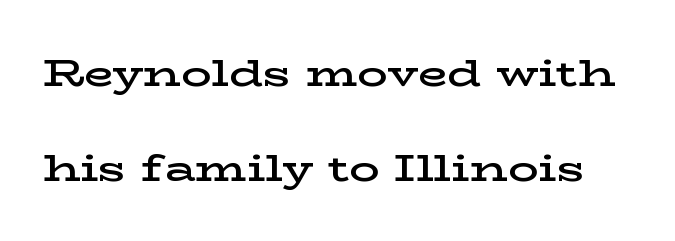
The strokes are fattened partway — semibold, not bold. Tracking here is standard; glyphs follow each other at the usual distance. Character widths vary here, with narrow letters taking less room than wide ones. The line-height multiplier appears high, well above default.
